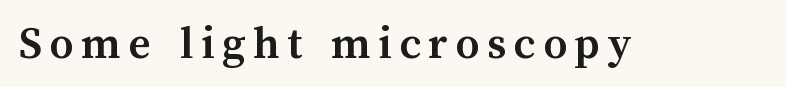
Type without underlining. Ascenders rise straight up at ninety degrees. Strong, thick strokes mark this as bold type. Note the varied advance widths — an 'i' is clearly narrower than an 'm'.
